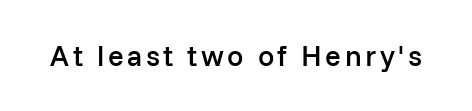
Q: Is the text bold? A: Semi-bold.
Q: Is the text italic (slanted)? A: No, it is upright.
Q: Is the typeface a serif or a sans-serif typeface? A: Sans-serif.
Q: Is the text underlined? A: No.
Q: Width (condensed, normal, or wide)? A: Normal.
Q: Stroke contrast? A: Low.
Q: x-height? A: Medium.
Q: Monospaced? A: No.
